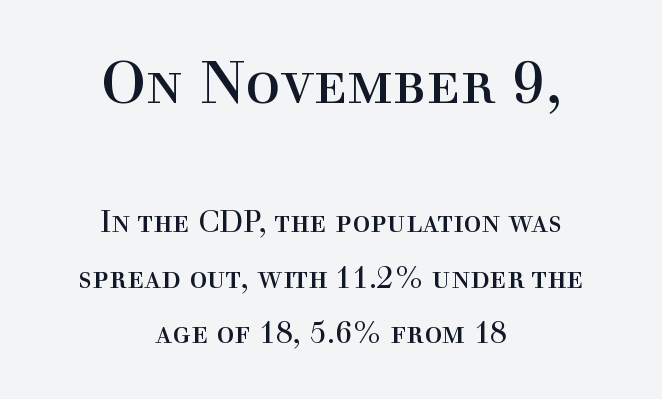
{"serif": "yes", "italic": "no", "bold": "no", "weight": "regular", "width": "normal", "x_height": "medium", "monospaced": "no", "underline": "no", "align": "center", "line_spacing_ratio": 1.85, "letter_spacing": "normal", "letter_spacing_em": 0.0, "larger_block": "first", "size_ratio": 1.97, "glyph_px": 59}
